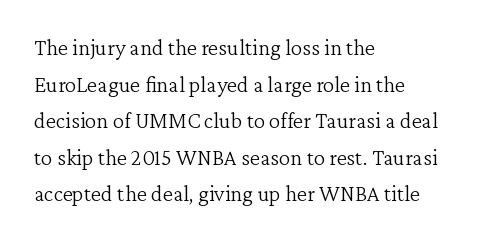
{"italic": "no", "bold": "no", "underline": "no", "align": "left", "line_spacing": "normal", "line_spacing_ratio": 1.59, "letter_spacing": "normal", "letter_spacing_em": 0.0, "glyph_px": 23}
